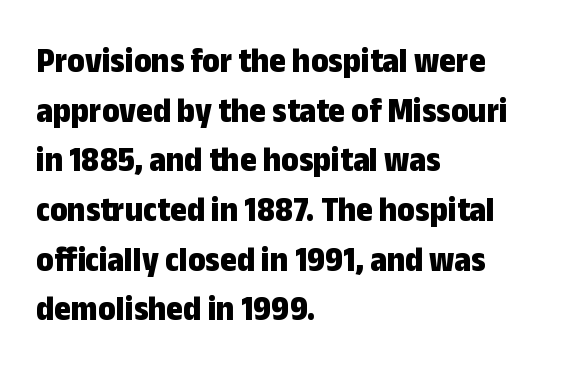
This sample uses a sans-serif face. A student would call this left alignment; a typographer would say flush left, rag right. Vertical strokes here are truly vertical. The string is rendered with underlining switched off. Leading: standard. Spacing verdict: proportional, widths tailored to each character.
